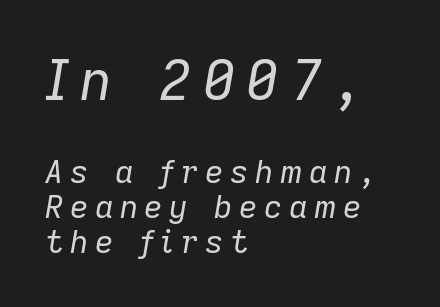
Slant detected: the letters are inclined. Block one is the big one; block two sits smaller underneath. The leading is snug, giving the passage a crowded texture. Type without underlining. Reading down the block, your eye returns to a fixed left position each line.
